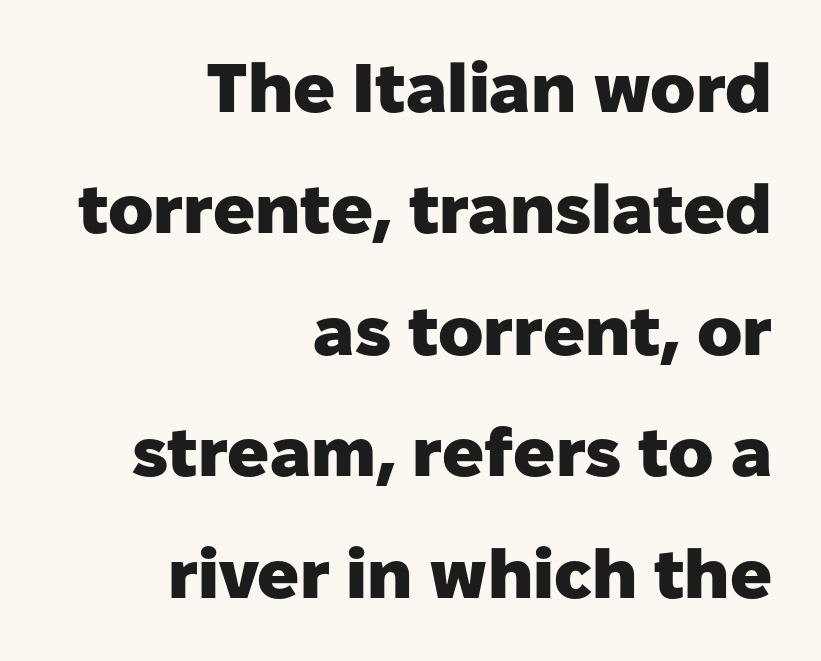
Q: Is the text bold? A: Yes.
Q: Is the text italic (slanted)? A: No, it is upright.
Q: Is the typeface a serif or a sans-serif typeface? A: Sans-serif.
Q: Is the text underlined? A: No.
Q: How is the paragraph aligned? A: Right-aligned.
Q: Is the spacing between letters normal or unusually wide? A: Normal.
Q: Width (condensed, normal, or wide)? A: Normal.
Q: Stroke contrast? A: Low.
Q: x-height? A: Medium.
Q: Monospaced? A: No.
